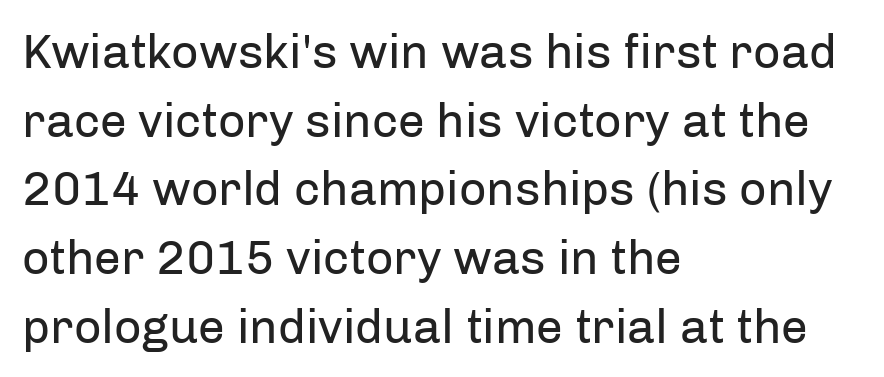
{"serif": "no", "italic": "no", "bold": "no", "weight": "regular", "width": "normal", "stroke_contrast": "low", "x_height": "medium", "monospaced": "no", "underline": "no", "align": "left", "line_spacing": "normal", "line_spacing_ratio": 1.43, "letter_spacing": "normal", "letter_spacing_em": 0.0, "glyph_px": 48}
